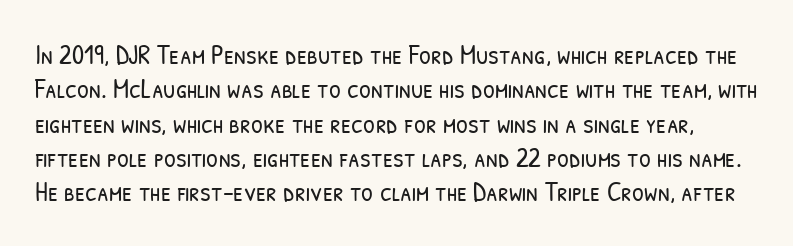
Q: Is the text bold? A: No.
Q: Is the text underlined? A: No.
Q: Is the spacing between letters normal or unusually wide? A: Normal.
Q: Is the spacing between lines tight, normal or loose? A: Normal.
